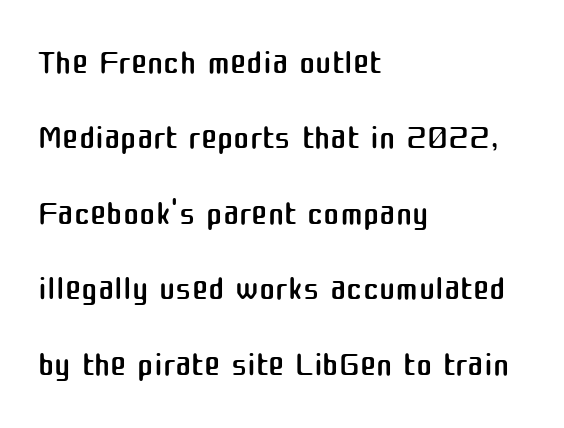
Q: Is the text bold? A: No.
Q: Is the text italic (slanted)? A: No, it is upright.
Q: Is the typeface a serif or a sans-serif typeface? A: Sans-serif.
Q: Is the text underlined? A: No.
Q: How is the paragraph aligned? A: Left-aligned.
Q: Is the spacing between letters normal or unusually wide? A: Normal.
Q: Is the spacing between lines tight, normal or loose? A: Normal.
Q: Width (condensed, normal, or wide)? A: Normal.
Q: Stroke contrast? A: Medium.
Q: x-height? A: Medium.
Q: Monospaced? A: No.
